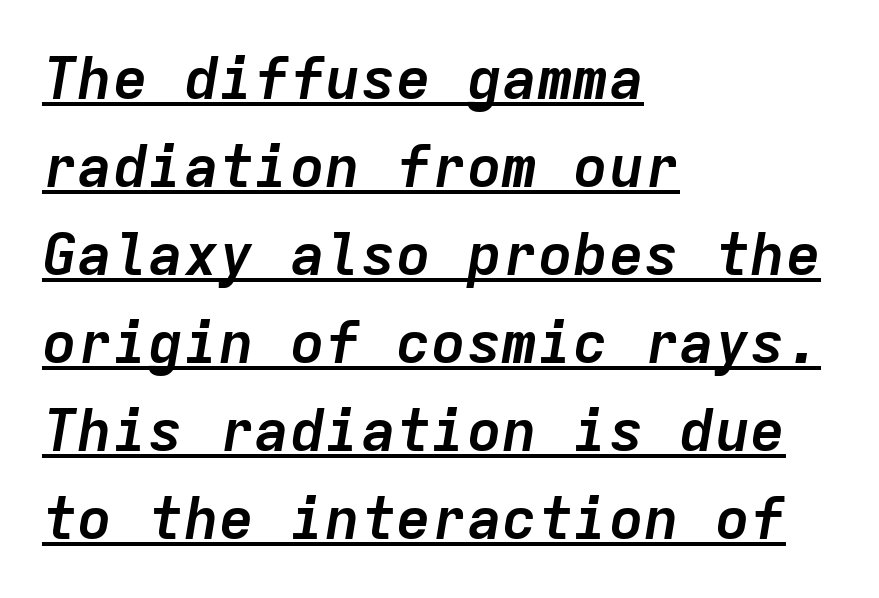
{"italic": "yes", "lean": "right", "slant_degrees": 9, "bold": "yes", "weight": "semibold", "width": "normal", "stroke_contrast": "low", "x_height": "medium", "monospaced": "yes", "underline": "yes", "align": "left", "line_spacing": "normal", "line_spacing_ratio": 1.49, "letter_spacing": "normal", "letter_spacing_em": 0.0, "glyph_px": 59}
